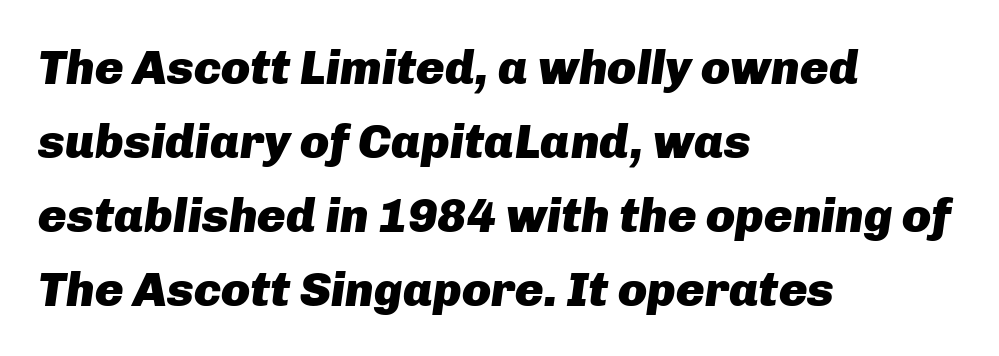
Q: Is the text bold? A: Yes.
Q: Is the text italic (slanted)? A: Yes, it leans right by about 8 degrees.
Q: Is the text underlined? A: No.
Q: How is the paragraph aligned? A: Left-aligned.
Q: Is the spacing between letters normal or unusually wide? A: Normal.
Q: Is the spacing between lines tight, normal or loose? A: Normal.
Q: Width (condensed, normal, or wide)? A: Normal.
Q: Stroke contrast? A: Low.
Q: x-height? A: Medium.
Q: Monospaced? A: No.
